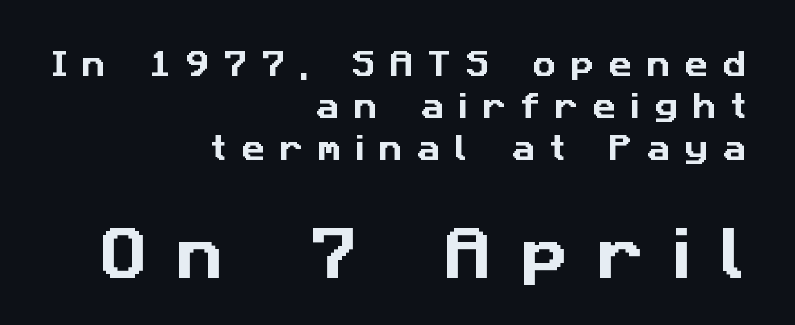
The leading is moderate, giving the passage an even texture. A student would call this right alignment; a typographer would say flush right, rag left. Caption: upper text group reduced, lower text group enlarged. Looks like regular typesetting: each glyph gets only the width it needs.
